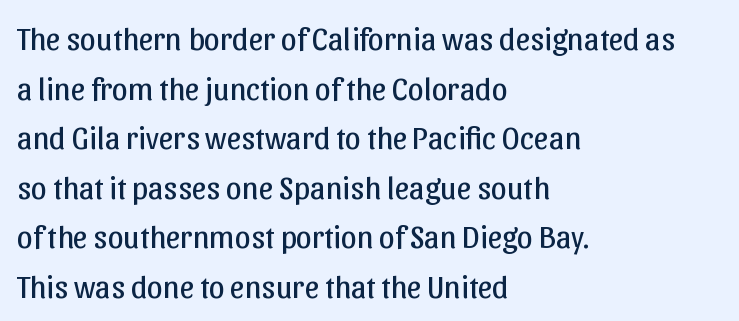
Q: Is the text bold? A: No.
Q: Is the text italic (slanted)? A: No, it is upright.
Q: Is the typeface a serif or a sans-serif typeface? A: Sans-serif.
Q: Is the text underlined? A: No.
Q: How is the paragraph aligned? A: Left-aligned.
Q: Is the spacing between letters normal or unusually wide? A: Normal.
Q: Is the spacing between lines tight, normal or loose? A: Normal.
Q: Width (condensed, normal, or wide)? A: Normal.
Q: Stroke contrast? A: Low.
Q: x-height? A: Medium.
Q: Monospaced? A: No.
